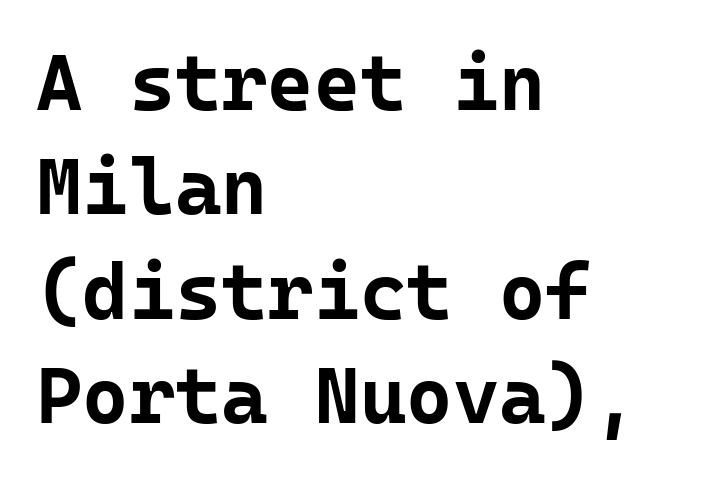
The image shows 79 px bold sans-serif type, upright, monospaced; set left-aligned, normal line spacing (1.32x), normal letter spacing, not underlined; low stroke contrast and a medium x-height.
